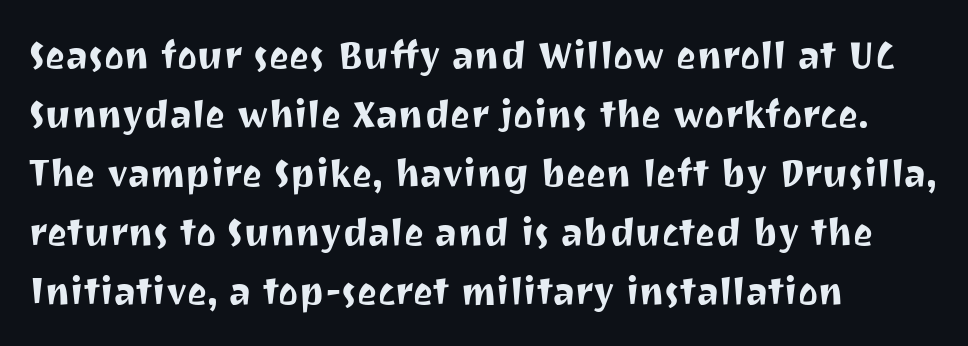
Teacher's note: observe the even left margin — that is flush-left alignment. Each word holds together tightly as a unit, with standard inter-letter gaps. The face used here is a sans, in the tradition of grotesques and geometrics. Leading matches the norm, producing a regular column.
